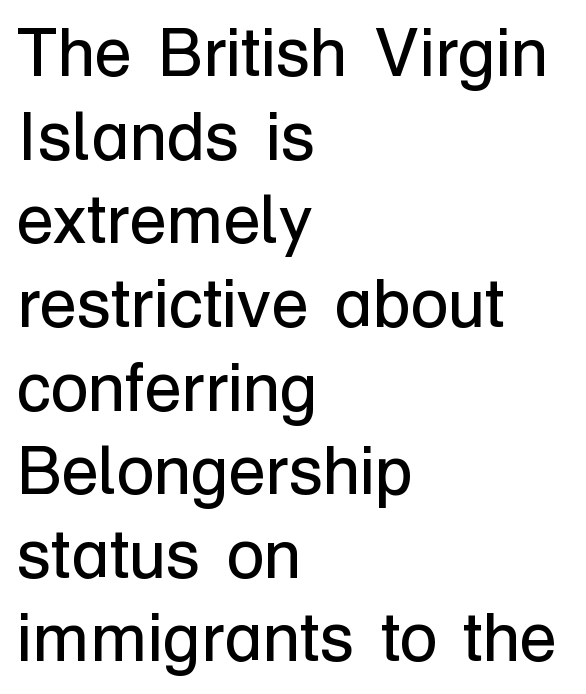
{"serif": "no", "italic": "no", "bold": "no", "weight": "regular", "width": "normal", "stroke_contrast": "low", "x_height": "medium", "monospaced": "no", "underline": "no", "align": "left", "line_spacing_ratio": 1.23, "letter_spacing": "normal", "letter_spacing_em": 0.0, "glyph_px": 68}
